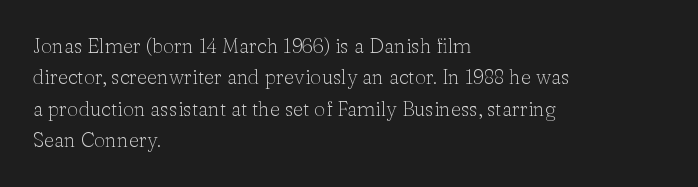
{"italic": "no", "bold": "no", "underline": "no", "align": "left", "line_spacing": "normal", "line_spacing_ratio": 1.57, "letter_spacing": "normal", "letter_spacing_em": 0.0, "glyph_px": 20}
